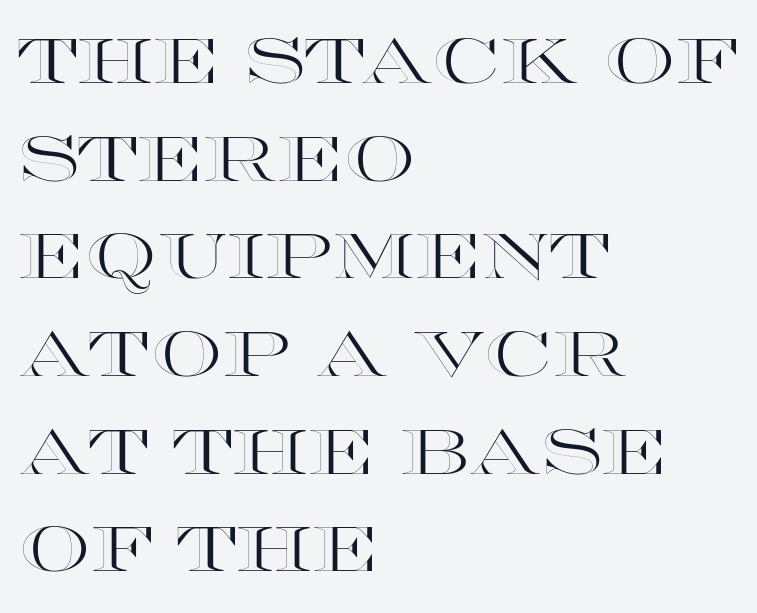
{"italic": "no", "width": "wide", "x_height": "large", "monospaced": "no", "underline": "no", "align": "left", "line_spacing": "normal", "line_spacing_ratio": 1.55, "letter_spacing": "normal", "letter_spacing_em": 0.0, "glyph_px": 63}
